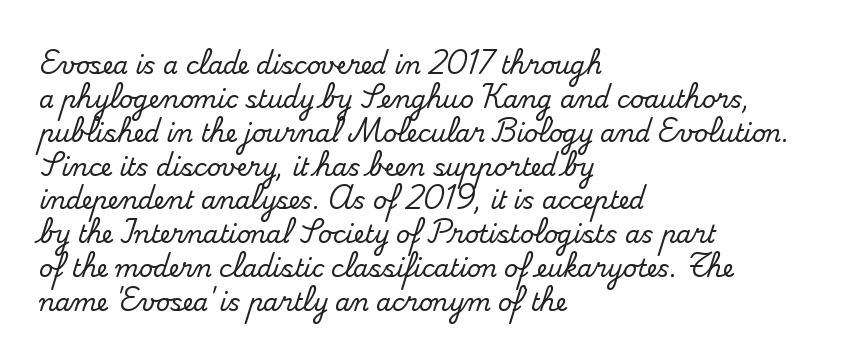
Q: Is the text italic (slanted)? A: Yes.
Q: Is the text underlined? A: No.
Q: How is the paragraph aligned? A: Left-aligned.
Q: Is the spacing between letters normal or unusually wide? A: Normal.
Q: Is the spacing between lines tight, normal or loose? A: Normal.
